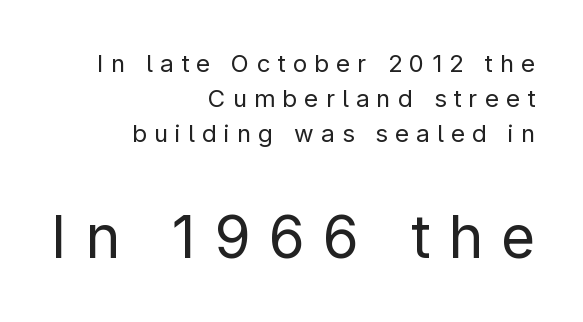
Words appear elongated and porous because spacing is wide. In terms of leading, this rendering sits right in the middle. Caption: upper text group reduced, lower text group enlarged. Glance below the letters and you will spot only blank space. Do the characters align in a grid? No, the font is proportional. The setting favours the right margin, as signatures and pull-quotes sometimes do.
